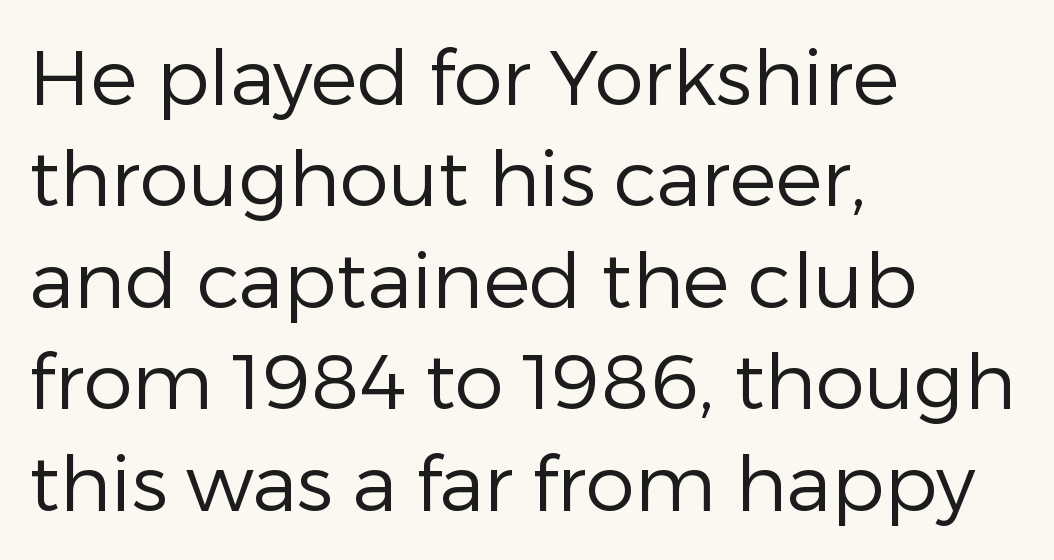
The image shows 78 px regular-weight sans-serif type, upright; set left-aligned, normal line spacing (1.3x), normal letter spacing, not underlined; low stroke contrast and a medium x-height.
